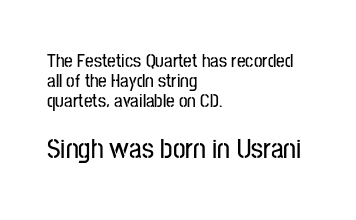
The image shows 28 px condensed sans-serif type, upright; set left-aligned, tight line spacing (1.05x), normal letter spacing, not underlined; the second (bottom) block is 1.47x larger; low stroke contrast and a medium x-height.
